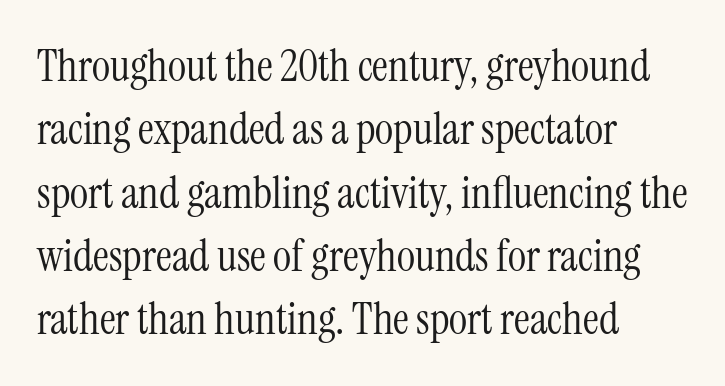
Heft: none added — not bold. Descenders are the only things crossing below the line. You could not count columns in this text — the font is proportionally spaced. Is the block centered? No — it sits flush against the left margin. Look at the tracking — it's just the regular setting, nothing added. Nope, not italic — everything's standing straight.
